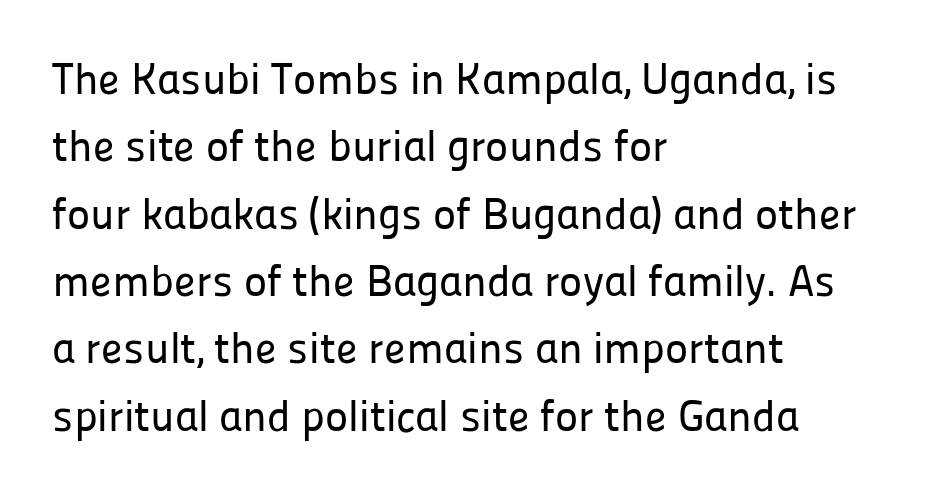
Q: Is the text italic (slanted)? A: No, it is upright.
Q: Is the typeface a serif or a sans-serif typeface? A: Sans-serif.
Q: Is the text underlined? A: No.
Q: How is the paragraph aligned? A: Left-aligned.
Q: Is the spacing between letters normal or unusually wide? A: Normal.
Q: Is the spacing between lines tight, normal or loose? A: Normal.
Q: Width (condensed, normal, or wide)? A: Normal.
Q: Stroke contrast? A: Low.
Q: x-height? A: Medium.
Q: Monospaced? A: No.
